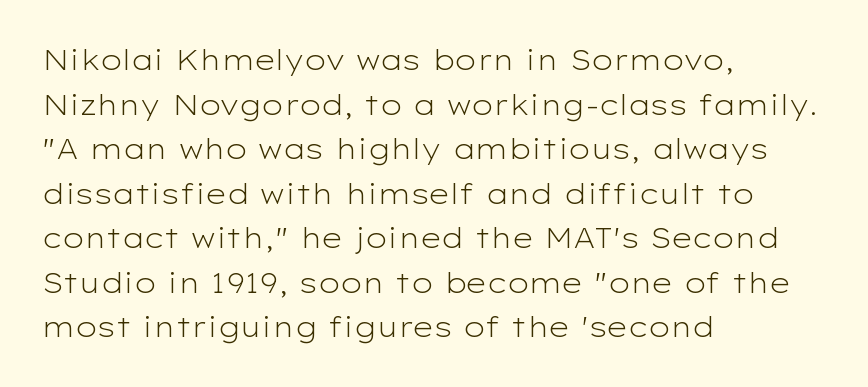
Q: Is the text bold? A: No.
Q: Is the text italic (slanted)? A: No, it is upright.
Q: Is the typeface a serif or a sans-serif typeface? A: Sans-serif.
Q: Is the text underlined? A: No.
Q: How is the paragraph aligned? A: Left-aligned.
Q: Is the spacing between letters normal or unusually wide? A: Normal.
Q: Is the spacing between lines tight, normal or loose? A: Normal.
Q: Width (condensed, normal, or wide)? A: Wide.
Q: Stroke contrast? A: Low.
Q: x-height? A: Medium.
Q: Monospaced? A: No.
